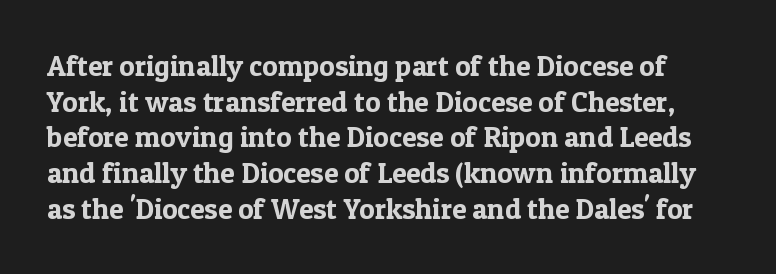
Q: Is the text italic (slanted)? A: No, it is upright.
Q: Is the typeface a serif or a sans-serif typeface? A: Serif.
Q: Is the text underlined? A: No.
Q: Is the spacing between letters normal or unusually wide? A: Normal.
Q: Width (condensed, normal, or wide)? A: Normal.
Q: x-height? A: Medium.
Q: Monospaced? A: No.
